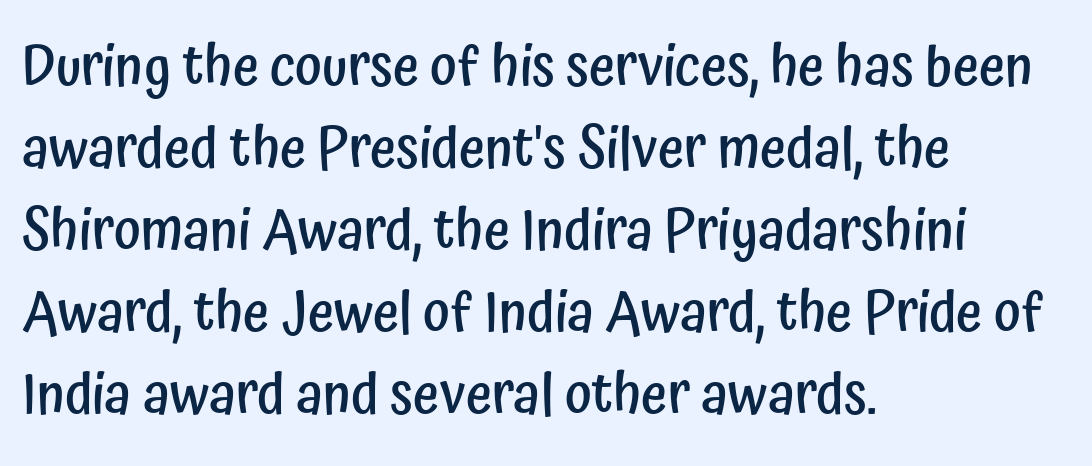
{"serif": "no", "italic": "no", "bold": "semi", "weight": "semibold", "width": "condensed", "stroke_contrast": "low", "x_height": "medium", "monospaced": "no", "underline": "no", "align": "left", "line_spacing": "normal", "line_spacing_ratio": 1.44, "letter_spacing": "normal", "letter_spacing_em": 0.0, "glyph_px": 57}
